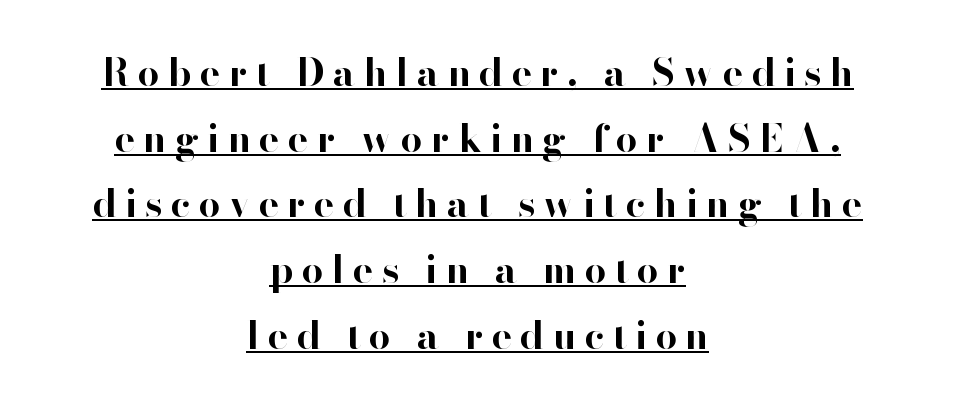
The image shows 38 px bold sans-serif type, upright; set centered, line spacing 1.73x, unusually wide letter spacing (+0.22 em), underlined; high stroke contrast and a small x-height.
